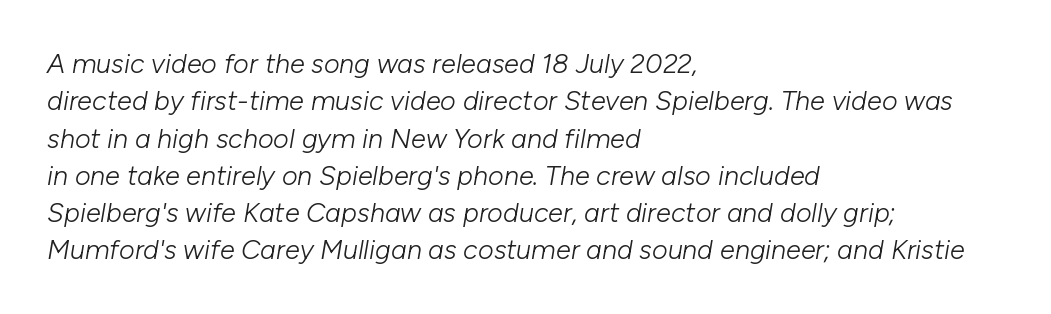
{"italic": "yes", "lean": "right", "slant_degrees": 10, "bold": "no", "underline": "no", "align": "left", "line_spacing": "normal", "line_spacing_ratio": 1.38, "letter_spacing": "normal", "letter_spacing_em": 0.0, "glyph_px": 27}
